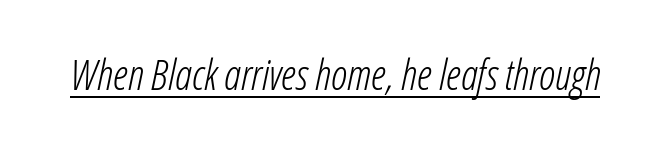
Q: Is the text bold? A: No.
Q: Is the text italic (slanted)? A: Yes, it leans right by about 12 degrees.
Q: Is the text underlined? A: Yes.
Q: Is the spacing between letters normal or unusually wide? A: Normal.
Q: Width (condensed, normal, or wide)? A: Condensed.
Q: Stroke contrast? A: Low.
Q: x-height? A: Medium.
Q: Monospaced? A: No.
